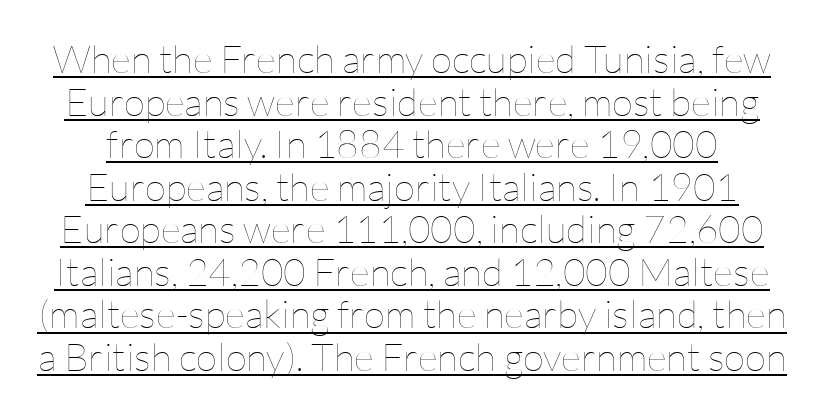
Q: Is the text bold? A: No.
Q: Is the text italic (slanted)? A: No, it is upright.
Q: Is the text underlined? A: Yes.
Q: Is the spacing between letters normal or unusually wide? A: Normal.
Q: Is the spacing between lines tight, normal or loose? A: Tight.
Q: Width (condensed, normal, or wide)? A: Normal.
Q: Stroke contrast? A: Low.
Q: x-height? A: Medium.
Q: Monospaced? A: No.
